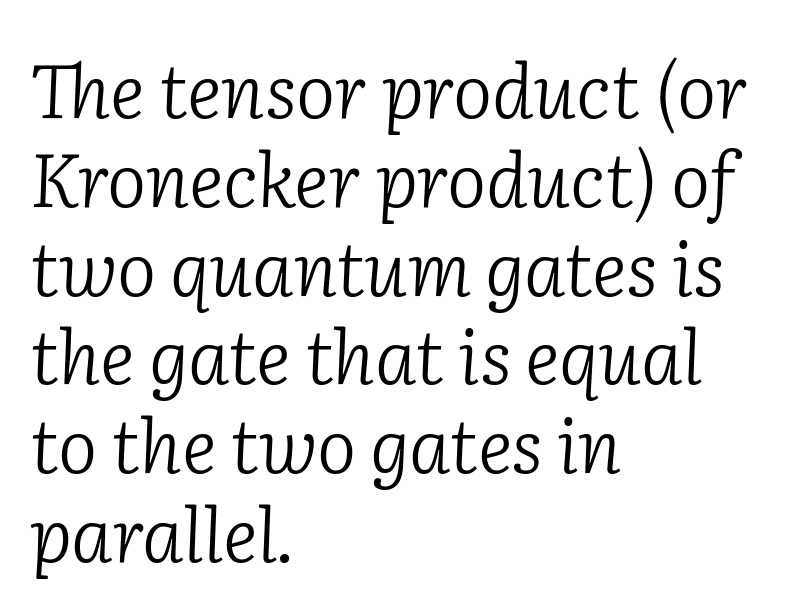
Caption: standard tracking, unaltered. The passage is arranged the way most books set body copy — flush left. The text carries the slant typical of an italic or oblique font. These lines are rendered in a variable-pitch font.
